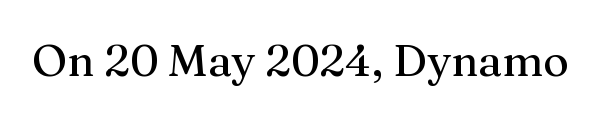
The specimen reads as upright at a glance. Spacing verdict: proportional, widths tailored to each character. The text was rendered using a seriffed face with decorative stroke endings. Bare-footed words on every line.
